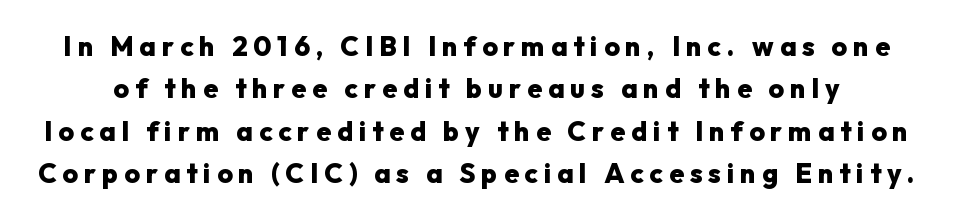
The image shows 27 px bold type, upright; set normal line spacing (1.57x), unusually wide letter spacing (+0.22 em), not underlined.
